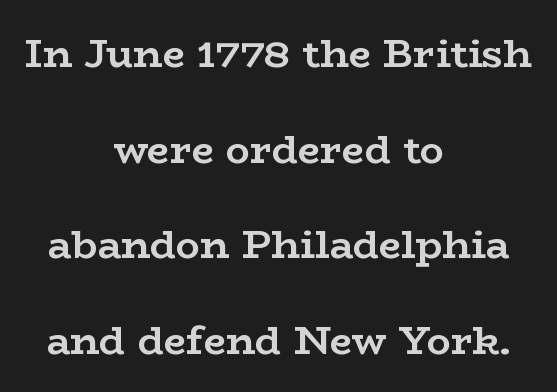
The image shows 40 px semibold, wide serif type, upright; set centered, loose line spacing (2.39x), normal letter spacing, not underlined; low stroke contrast and a medium x-height.
